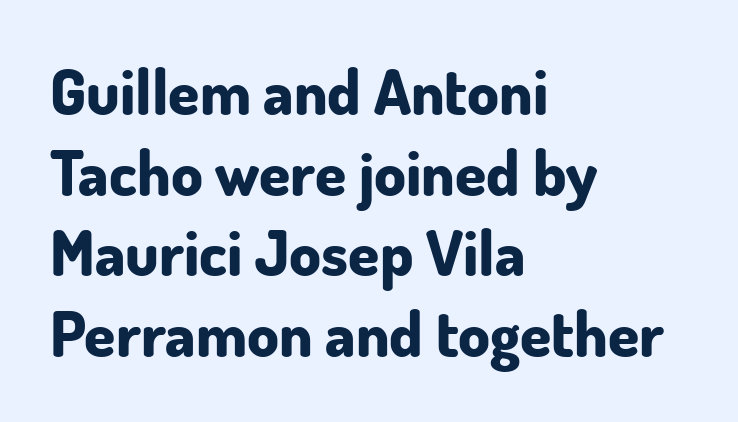
{"serif": "no", "italic": "no", "bold": "yes", "weight": "bold", "width": "normal", "stroke_contrast": "low", "x_height": "small", "monospaced": "no", "underline": "no", "align": "left", "line_spacing": "normal", "line_spacing_ratio": 1.28, "letter_spacing": "normal", "letter_spacing_em": 0.0, "glyph_px": 63}
